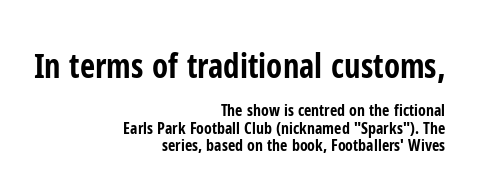
Horizontal bands of white between lines are thin slivers. Nobody drew a line under any word here. In terms of posture, this sample is upright. Honestly, the letter spacing is just normal — you wouldn't notice it.
